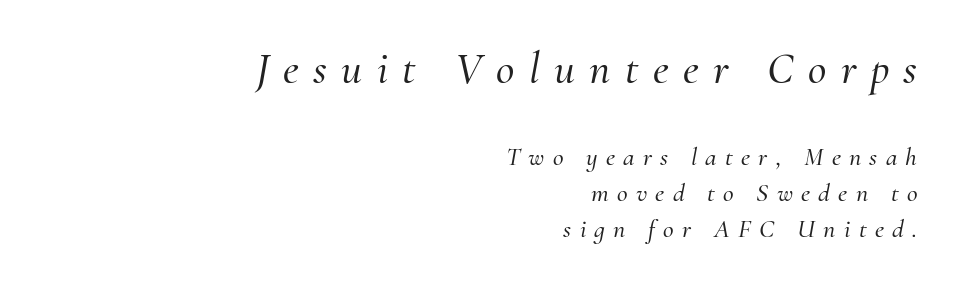
The image shows 45 px serif type, italic (leaning right); set right-aligned, normal line spacing (1.39x), unusually wide letter spacing (+0.32 em), not underlined; the first (top) block is 1.73x larger; medium stroke contrast and a small x-height.
